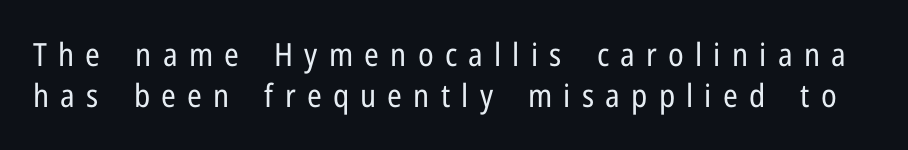
The image shows 32 px regular-weight, condensed sans-serif type, upright; set normal line spacing (1.27x), unusually wide letter spacing (+0.35 em), not underlined; low stroke contrast and a medium x-height.
